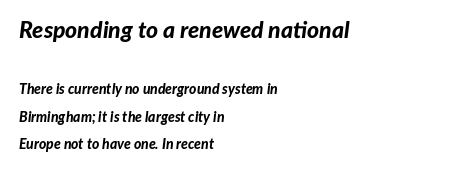
{"italic": "yes", "lean": "right", "slant_degrees": 7, "bold": "yes", "underline": "no", "align": "left", "line_spacing": "loose", "line_spacing_ratio": 1.96, "letter_spacing": "normal", "letter_spacing_em": 0.0, "larger_block": "first", "size_ratio": 1.64, "glyph_px": 23}
